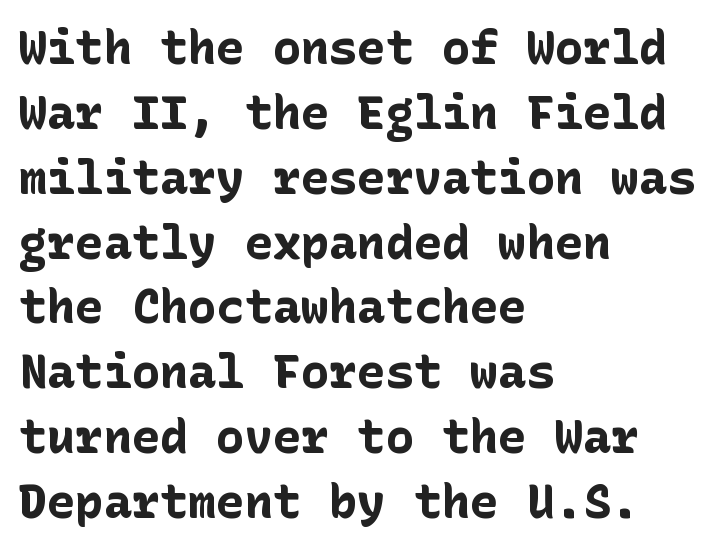
The passage shown is emphatically bold. The compositor pushed each line to the left boundary. Does the lettering tilt? It doesn't — this is upright. I'd call this a sans setting — the letters go barefoot. Horizontal bands of white between lines are of average thickness.
